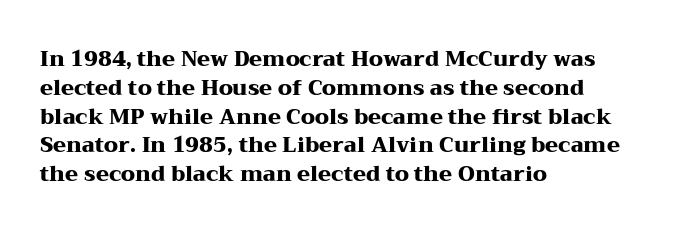
Q: Is the text bold? A: Yes.
Q: Is the text italic (slanted)? A: No, it is upright.
Q: Is the text underlined? A: No.
Q: How is the paragraph aligned? A: Left-aligned.
Q: Is the spacing between letters normal or unusually wide? A: Normal.
Q: Is the spacing between lines tight, normal or loose? A: Normal.
